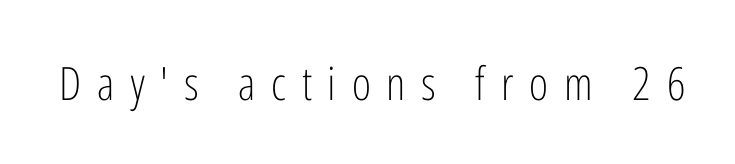
Q: Is the text bold? A: No.
Q: Is the text italic (slanted)? A: No, it is upright.
Q: Is the typeface a serif or a sans-serif typeface? A: Sans-serif.
Q: Is the text underlined? A: No.
Q: Is the spacing between letters normal or unusually wide? A: Unusually wide.
Q: Width (condensed, normal, or wide)? A: Condensed.
Q: Stroke contrast? A: Low.
Q: x-height? A: Medium.
Q: Monospaced? A: No.
